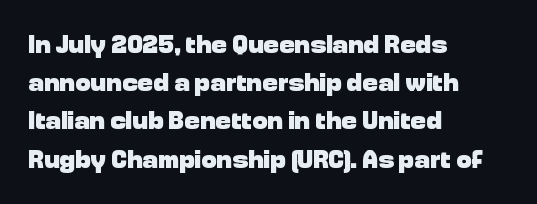
{"italic": "no", "bold": "yes", "underline": "no", "align": "left", "line_spacing": "normal", "line_spacing_ratio": 1.47, "letter_spacing": "normal", "letter_spacing_em": 0.0, "glyph_px": 26}
